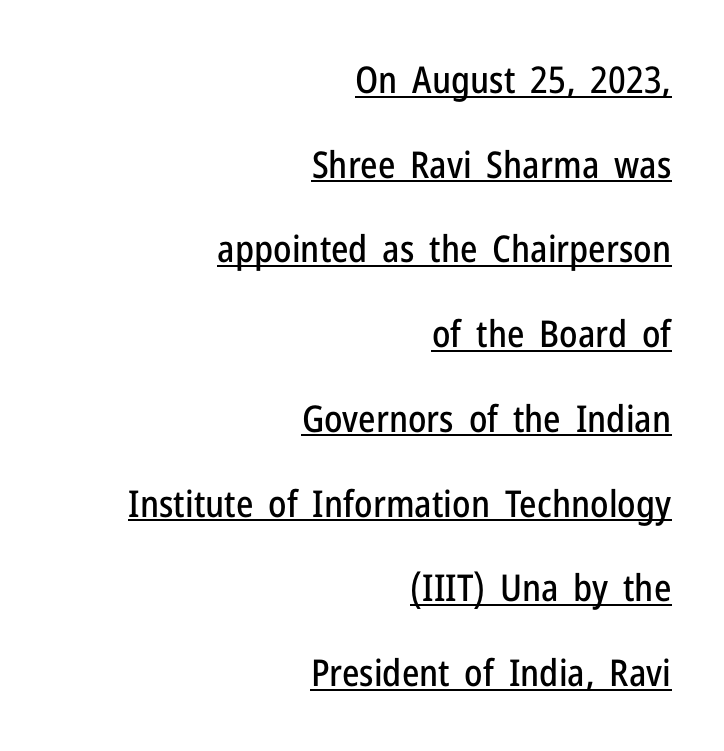
{"serif": "no", "italic": "no", "width": "condensed", "stroke_contrast": "low", "x_height": "medium", "monospaced": "no", "underline": "yes", "align": "right", "line_spacing": "loose", "line_spacing_ratio": 2.29, "letter_spacing": "normal", "letter_spacing_em": 0.0, "glyph_px": 37}
